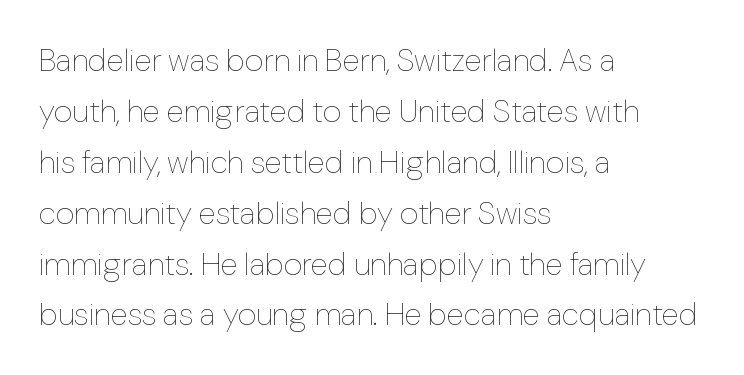
{"italic": "no", "bold": "no", "weight": "thin", "width": "normal", "stroke_contrast": "low", "x_height": "medium", "monospaced": "no", "underline": "no", "align": "left", "line_spacing": "normal", "line_spacing_ratio": 1.59, "letter_spacing": "normal", "letter_spacing_em": 0.0, "glyph_px": 32}
